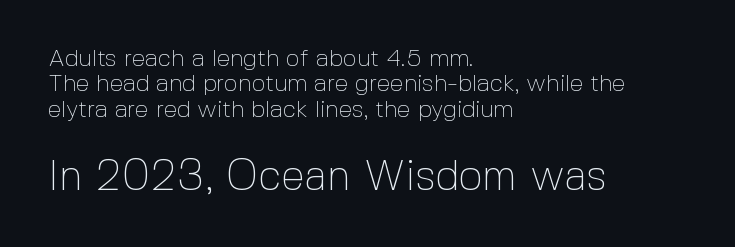
The image shows 42 px thin sans-serif type, upright; set left-aligned, tight line spacing (1.06x), normal letter spacing, not underlined; the second (bottom) block is 1.75x larger; a medium x-height.
